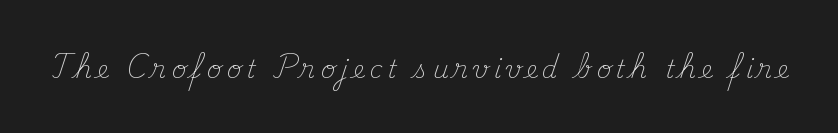
{"bold": "no", "underline": "no", "letter_spacing": "wide", "letter_spacing_em": 0.2, "glyph_px": 25}
